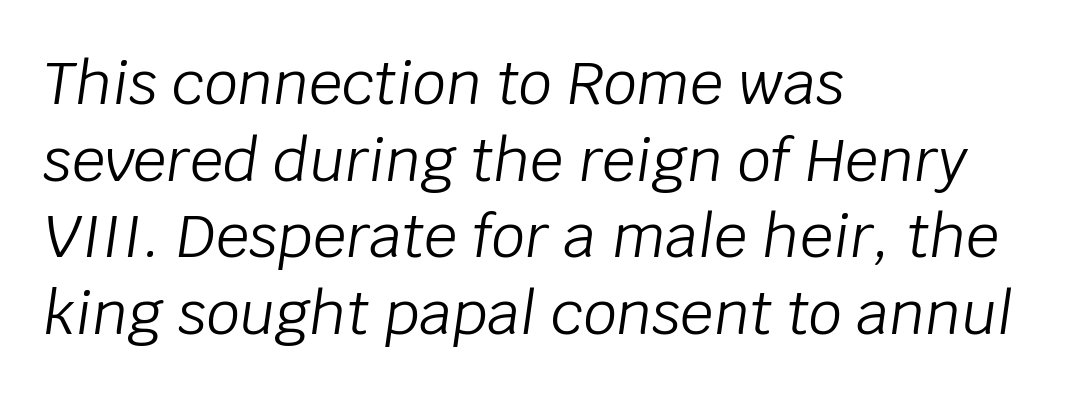
Weight: in the light-to-regular range. Plain, unruled lines of type. In CSS terms this would be text-align: left. Designer's note — italics engaged. Honestly, the row spacing looks completely unremarkable.
